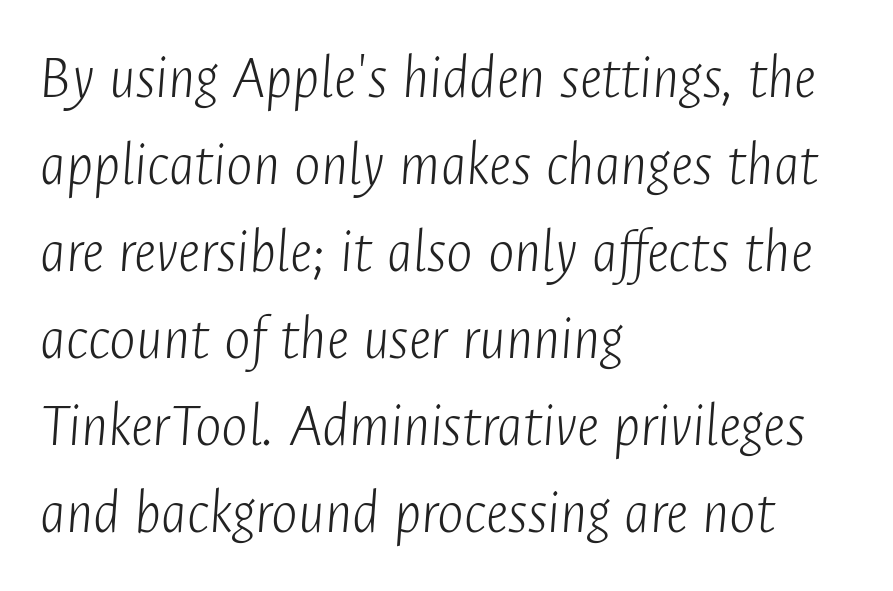
Quick note: underline off. In terms of letterspacing, this is plain default setting. The weight would be labelled regular, book, light, or lighter still. Which margin do the lines hug? The left one — the right edge is uneven.
